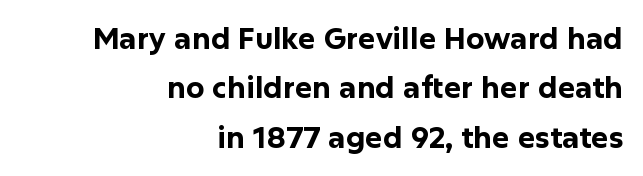
The image shows 29 px bold sans-serif type, upright; set right-aligned, normal line spacing (1.7x), normal letter spacing, not underlined; low stroke contrast and a medium x-height.
